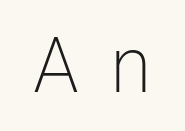
In terms of posture, this sample is upright. The face looks like a standard text weight, possibly lighter. These lines are rendered in a variable-pitch font. You can tell from the bare stems that sans-serif type was used. The tracking jumps out immediately: characters are airy and widely separated.
